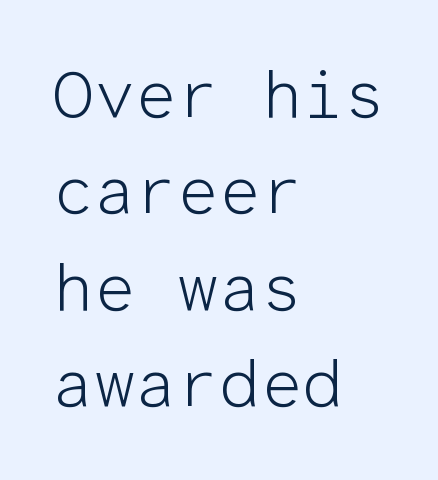
Q: Is the text bold? A: No.
Q: Is the text italic (slanted)? A: No, it is upright.
Q: Is the typeface a serif or a sans-serif typeface? A: Sans-serif.
Q: Is the text underlined? A: No.
Q: How is the paragraph aligned? A: Left-aligned.
Q: Is the spacing between letters normal or unusually wide? A: Normal.
Q: Is the spacing between lines tight, normal or loose? A: Normal.
Q: Width (condensed, normal, or wide)? A: Normal.
Q: Stroke contrast? A: Low.
Q: x-height? A: Medium.
Q: Monospaced? A: Yes.
